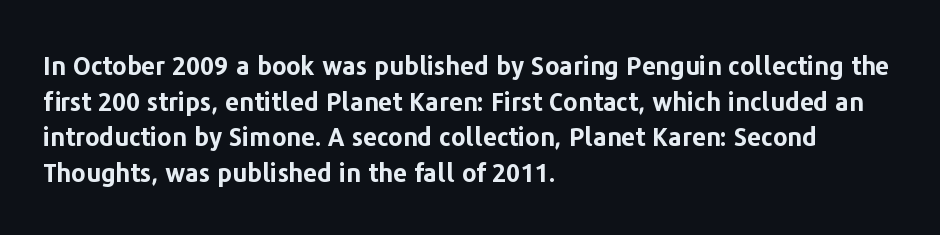
This rendering leaves character spacing at its baseline value. Any mark beneath the type? The region is blank. This is roman type, the default non-slanted kind. Pretty heavy lettering here — definitely bold. Notice how descenders clear the ascenders below comfortably — that's standard leading. All the whitespace from short lines collects on the right.
